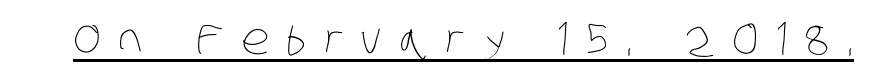
{"bold": "no", "weight": "thin", "width": "condensed", "stroke_contrast": "low", "x_height": "large", "monospaced": "no", "underline": "yes", "letter_spacing": "wide", "letter_spacing_em": 0.41, "glyph_px": 43}
